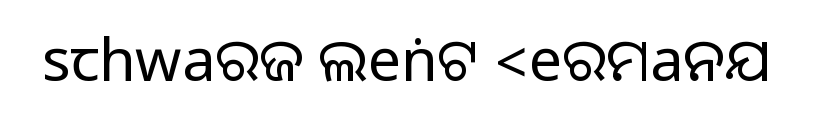
The image shows 59 px sans-serif type, upright; set normal letter spacing, not underlined; medium stroke contrast.
